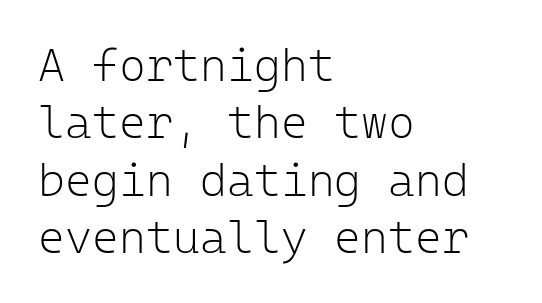
Q: Is the text bold? A: No.
Q: Is the text italic (slanted)? A: No, it is upright.
Q: Is the typeface a serif or a sans-serif typeface? A: Sans-serif.
Q: Is the text underlined? A: No.
Q: How is the paragraph aligned? A: Left-aligned.
Q: Is the spacing between letters normal or unusually wide? A: Normal.
Q: Is the spacing between lines tight, normal or loose? A: Normal.
Q: Width (condensed, normal, or wide)? A: Normal.
Q: Stroke contrast? A: Low.
Q: x-height? A: Medium.
Q: Monospaced? A: Yes.
